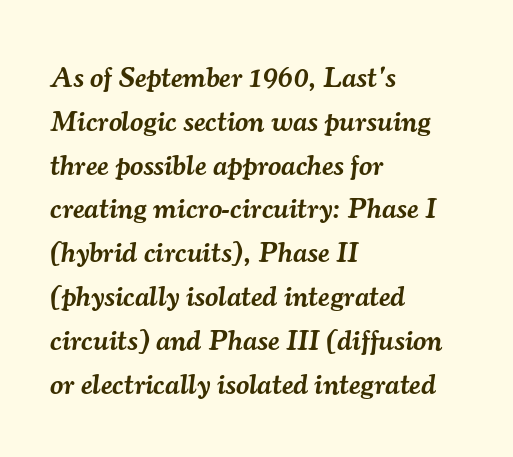
{"serif": "yes", "italic": "yes", "lean": "right", "slant_degrees": 7, "bold": "semi", "weight": "semibold", "width": "normal", "stroke_contrast": "medium", "x_height": "small", "monospaced": "no", "underline": "no", "align": "left", "line_spacing": "normal", "line_spacing_ratio": 1.51, "letter_spacing": "normal", "letter_spacing_em": 0.0, "glyph_px": 29}
